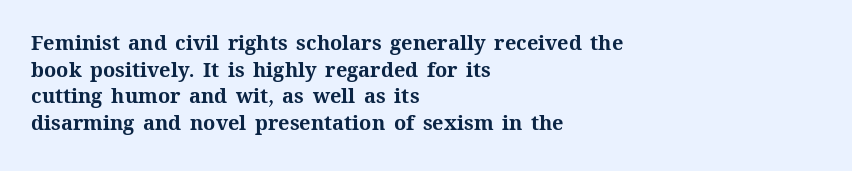
Q: Is the text bold? A: Yes.
Q: Is the text italic (slanted)? A: No, it is upright.
Q: Is the text underlined? A: No.
Q: How is the paragraph aligned? A: Left-aligned.
Q: Is the spacing between letters normal or unusually wide? A: Normal.
Q: Is the spacing between lines tight, normal or loose? A: Normal.
